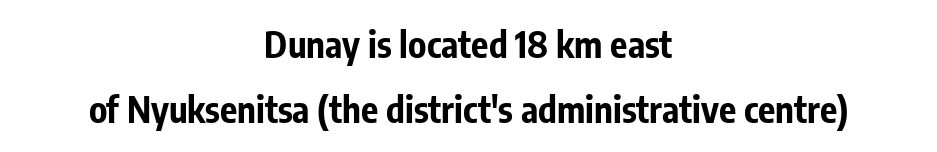
Q: Is the text bold? A: Yes.
Q: Is the text italic (slanted)? A: No, it is upright.
Q: Is the typeface a serif or a sans-serif typeface? A: Sans-serif.
Q: Is the text underlined? A: No.
Q: How is the paragraph aligned? A: Centered.
Q: Is the spacing between letters normal or unusually wide? A: Normal.
Q: Width (condensed, normal, or wide)? A: Condensed.
Q: Stroke contrast? A: Low.
Q: x-height? A: Medium.
Q: Monospaced? A: No.
